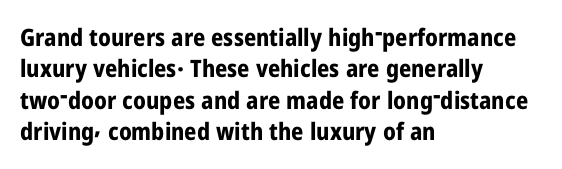
Q: Is the text bold? A: Yes.
Q: Is the text italic (slanted)? A: No, it is upright.
Q: Is the text underlined? A: No.
Q: How is the paragraph aligned? A: Left-aligned.
Q: Is the spacing between letters normal or unusually wide? A: Normal.
Q: Is the spacing between lines tight, normal or loose? A: Normal.
